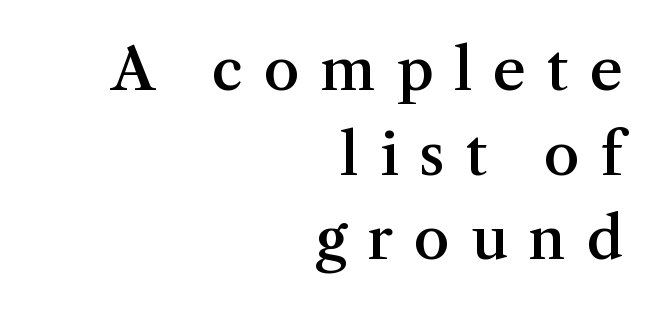
Q: Is the text bold? A: Semi-bold.
Q: Is the text italic (slanted)? A: No, it is upright.
Q: Is the typeface a serif or a sans-serif typeface? A: Serif.
Q: Is the text underlined? A: No.
Q: How is the paragraph aligned? A: Right-aligned.
Q: Is the spacing between letters normal or unusually wide? A: Unusually wide.
Q: Is the spacing between lines tight, normal or loose? A: Normal.
Q: Width (condensed, normal, or wide)? A: Normal.
Q: Stroke contrast? A: Medium.
Q: x-height? A: Medium.
Q: Monospaced? A: No.
